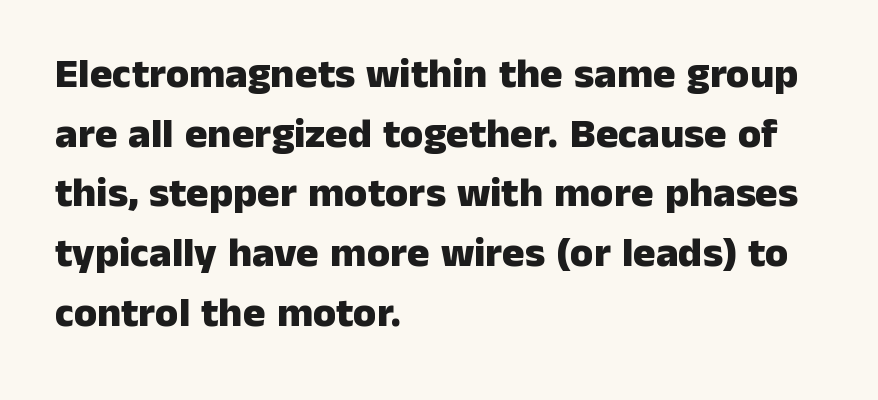
Quick note: underline off. Every row of glyphs begins at an identical x-position on the left. The line-height multiplier appears to be the usual default. What kind of face is this? One without serifs — a sans. Characters follow at the spacing the type designer built in. Unlike italic type, these characters show no tilt at all.
